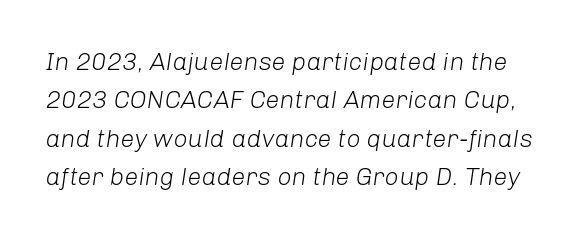
The image shows 25 px text type, italic (leaning right); set normal line spacing (1.54x), normal letter spacing, not underlined.
